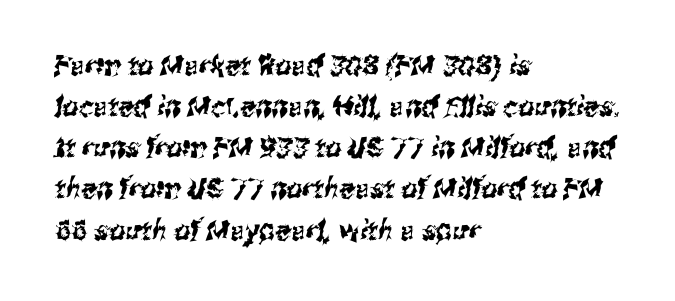
{"serif": "no", "width": "condensed", "stroke_contrast": "medium", "x_height": "medium", "monospaced": "no", "underline": "no", "align": "left", "line_spacing": "normal", "line_spacing_ratio": 1.47, "letter_spacing": "normal", "letter_spacing_em": 0.0, "glyph_px": 28}
